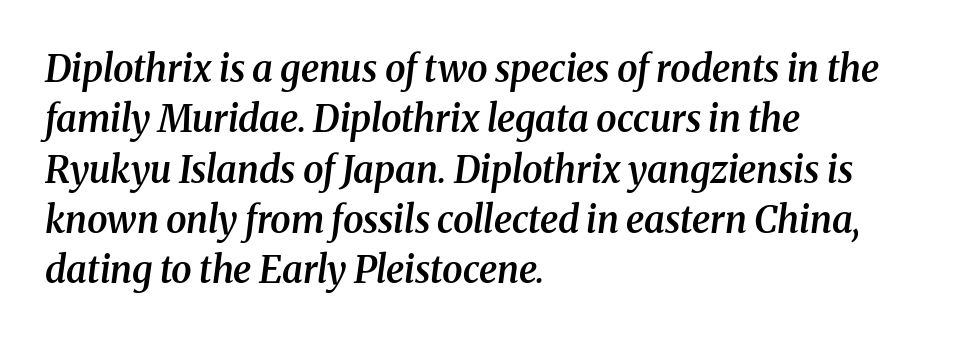
Does the leading feel generous? No, just average. This sample uses plain, unmodified letter spacing. Short and long lines alike share a common starting point at left. The gap between lines stays unmarked. Tall strokes in this sample are angled rather than plumb. Does the weight exceed regular? Yes, but only to semibold.
